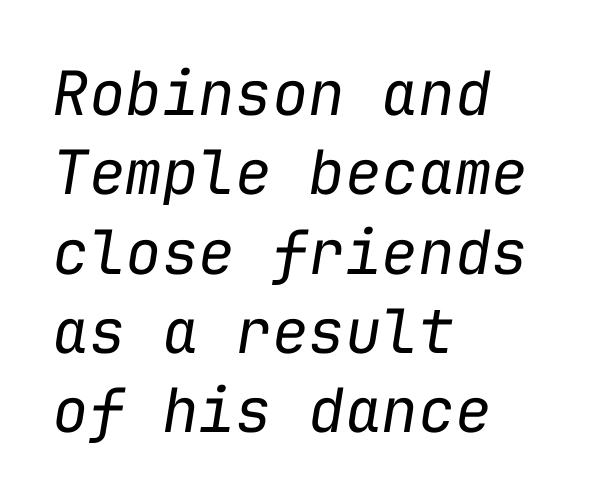
The image shows 61 px regular-weight type, italic (leaning right), monospaced; set left-aligned, normal line spacing (1.3x), normal letter spacing, not underlined; low stroke contrast and a medium x-height.
